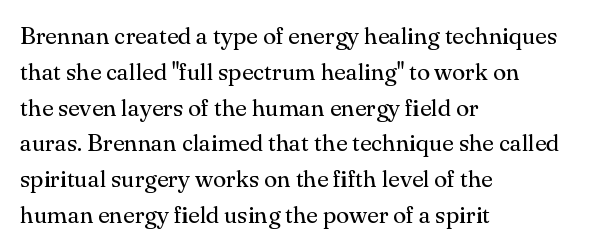
Q: Is the text bold? A: No.
Q: Is the text italic (slanted)? A: No, it is upright.
Q: Is the text underlined? A: No.
Q: How is the paragraph aligned? A: Left-aligned.
Q: Is the spacing between letters normal or unusually wide? A: Normal.
Q: Is the spacing between lines tight, normal or loose? A: Normal.
